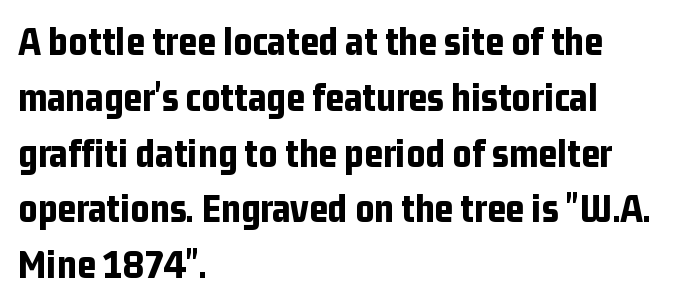
{"serif": "no", "italic": "no", "bold": "yes", "weight": "bold", "width": "condensed", "stroke_contrast": "low", "x_height": "medium", "monospaced": "no", "underline": "no", "align": "left", "line_spacing": "normal", "line_spacing_ratio": 1.36, "letter_spacing": "normal", "letter_spacing_em": 0.0, "glyph_px": 41}
